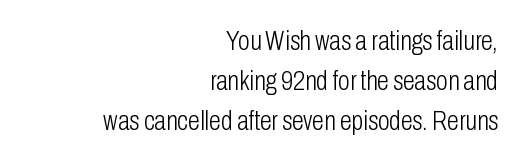
Q: Is the text bold? A: No.
Q: Is the text italic (slanted)? A: No, it is upright.
Q: Is the text underlined? A: No.
Q: How is the paragraph aligned? A: Right-aligned.
Q: Is the spacing between letters normal or unusually wide? A: Normal.
Q: Is the spacing between lines tight, normal or loose? A: Normal.
